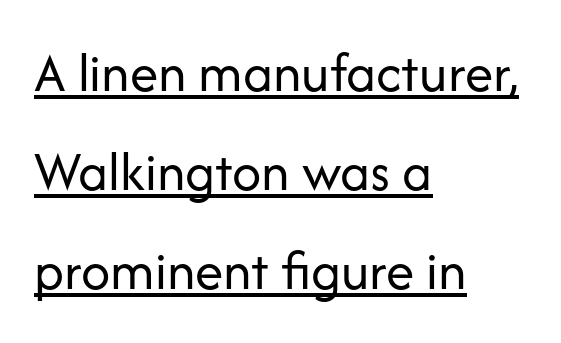
Words appear dense and cohesive because spacing is normal. Character widths vary here, with narrow letters taking less room than wide ones. Descenders here cross a horizontal rule under the line. These lines are set flush left with a ragged right edge. The axis of the letterforms is exactly vertical. The characters display no serif detailing; their extremities are plain.
